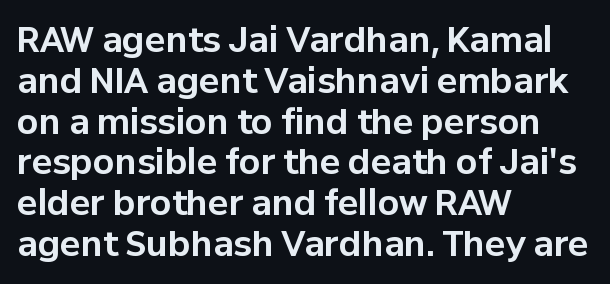
The image shows 34 px bold sans-serif type, upright; set left-aligned, line spacing 1.2x, normal letter spacing, not underlined; low stroke contrast and a medium x-height.
